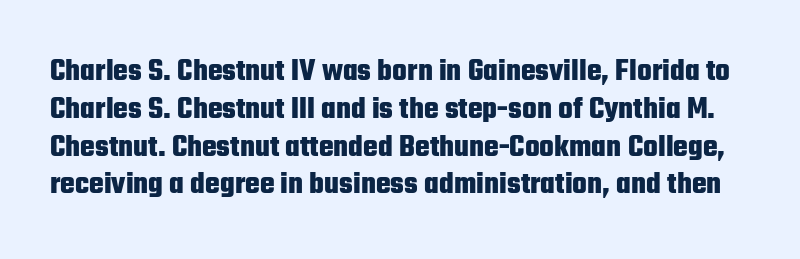
Q: Is the text bold? A: Yes.
Q: Is the text italic (slanted)? A: No, it is upright.
Q: Is the typeface a serif or a sans-serif typeface? A: Sans-serif.
Q: Is the text underlined? A: No.
Q: Is the spacing between letters normal or unusually wide? A: Normal.
Q: Width (condensed, normal, or wide)? A: Condensed.
Q: Stroke contrast? A: Low.
Q: x-height? A: Medium.
Q: Monospaced? A: No.
